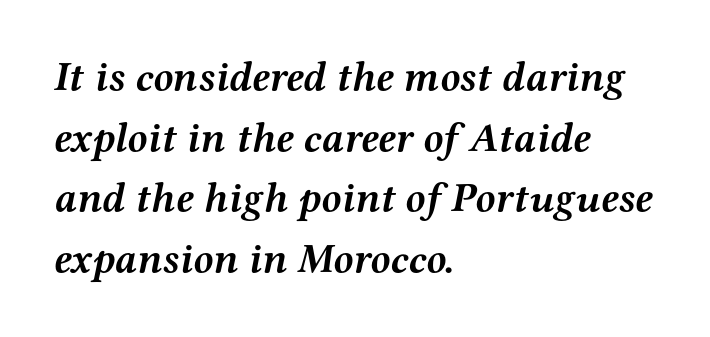
{"serif": "yes", "italic": "yes", "lean": "right", "slant_degrees": 12, "bold": "yes", "weight": "semibold", "width": "wide", "stroke_contrast": "medium", "x_height": "medium", "monospaced": "no", "underline": "no", "align": "left", "line_spacing": "normal", "line_spacing_ratio": 1.48, "letter_spacing": "normal", "letter_spacing_em": 0.0, "glyph_px": 41}
